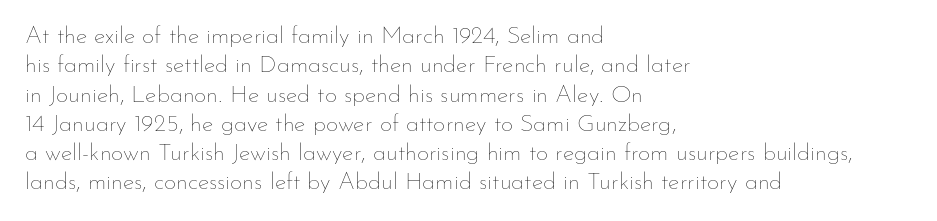
The image shows 24 px text type, upright; set left-aligned, line spacing 1.22x, normal letter spacing, not underlined.
